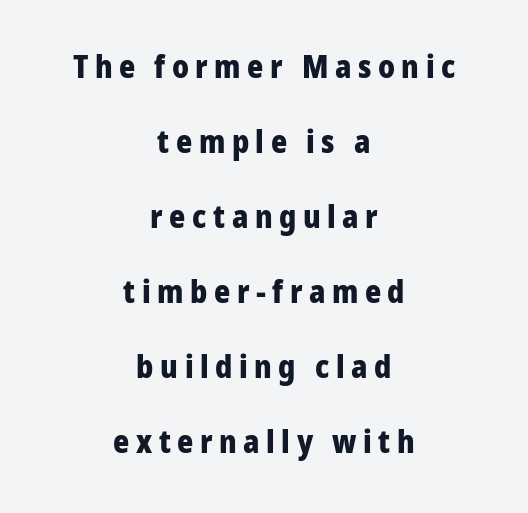
The setting favours the middle, as headings and verse often do. Summary of weight: heavy, a full bold. The letterforms stand isolated, each surrounded by extra space. A typesetter would call this proportional, since set widths differ per character. You can tell it's not italic because the verticals are truly vertical. Does the leading feel generous? Absolutely, it's lavish.
